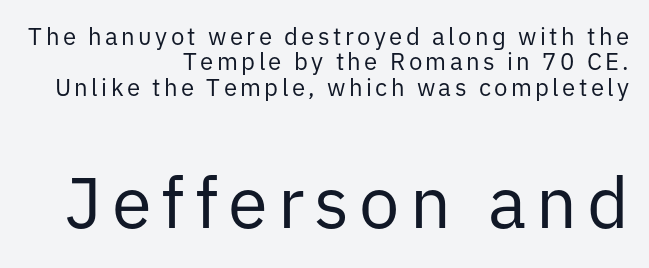
{"serif": "no", "italic": "no", "bold": "no", "weight": "regular", "width": "normal", "stroke_contrast": "low", "x_height": "medium", "monospaced": "no", "underline": "no", "align": "right", "line_spacing": "tight", "line_spacing_ratio": 1.06, "larger_block": "second", "size_ratio": 3.0, "glyph_px": 72}
